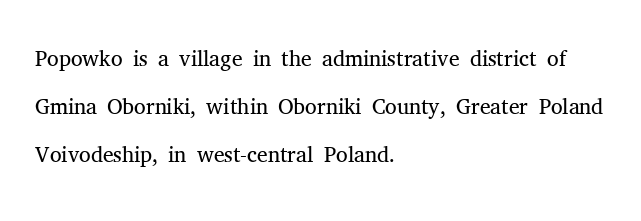
The letters stand upright; this is a roman face. These glyphs show unthickened strokes, regular width or finer. The rendering uses natural spacing where letterforms have individual widths. These lines stack with their left ends in a neat column. Summary of vertical rhythm: regular, with standard interline spacing.
